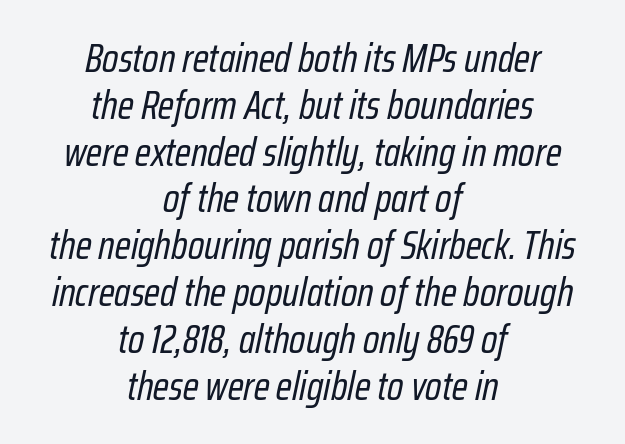
{"italic": "yes", "lean": "right", "slant_degrees": 12, "bold": "no", "weight": "regular", "width": "condensed", "stroke_contrast": "low", "x_height": "medium", "monospaced": "no", "underline": "no", "align": "center", "line_spacing_ratio": 1.17, "letter_spacing": "normal", "letter_spacing_em": 0.0, "glyph_px": 40}
